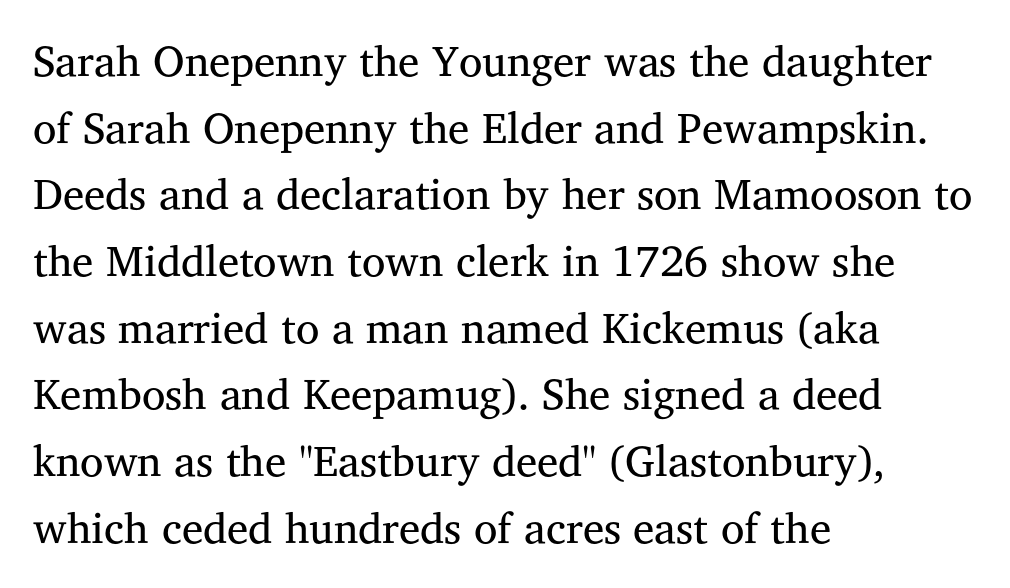
{"serif": "yes", "italic": "no", "bold": "no", "weight": "regular", "width": "normal", "stroke_contrast": "medium", "x_height": "medium", "monospaced": "no", "underline": "no", "align": "left", "line_spacing": "normal", "line_spacing_ratio": 1.55, "letter_spacing": "normal", "letter_spacing_em": 0.0, "glyph_px": 43}
